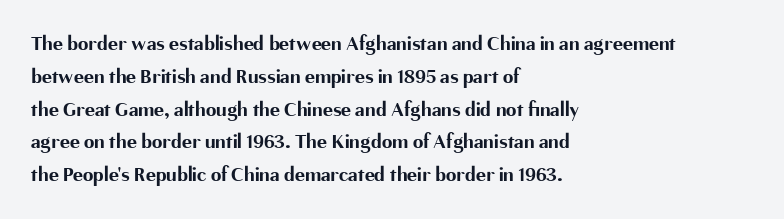
Weight check: bold — yes, fully. This rendering features lettering with no underline. This is the regular roman posture of the typeface. Is there much room between lines? A standard amount, neither cramped nor airy. No extra tracking has been applied to these lines. The rag falls on the right side of this text block.
